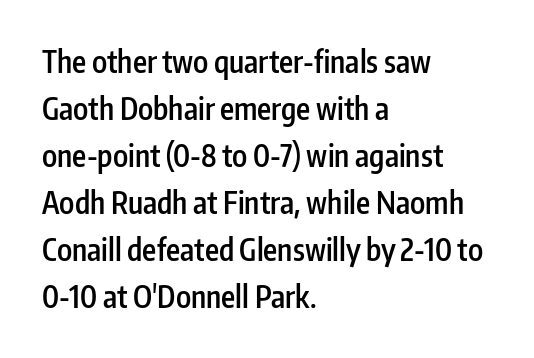
The image shows 30 px semibold, condensed sans-serif type, upright; set left-aligned, normal line spacing (1.57x), normal letter spacing, not underlined; low stroke contrast and a medium x-height.
